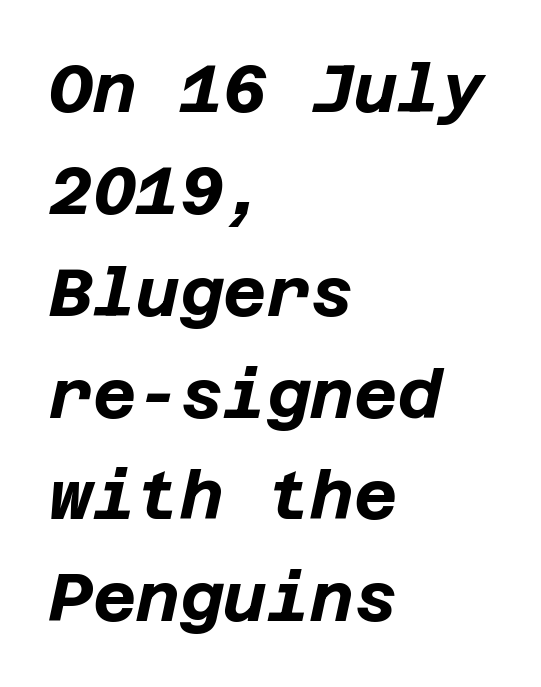
{"italic": "yes", "lean": "right", "slant_degrees": 12, "bold": "yes", "weight": "bold", "width": "normal", "stroke_contrast": "low", "x_height": "large", "underline": "no", "align": "left", "line_spacing": "normal", "line_spacing_ratio": 1.52, "letter_spacing": "normal", "letter_spacing_em": 0.0, "glyph_px": 67}
